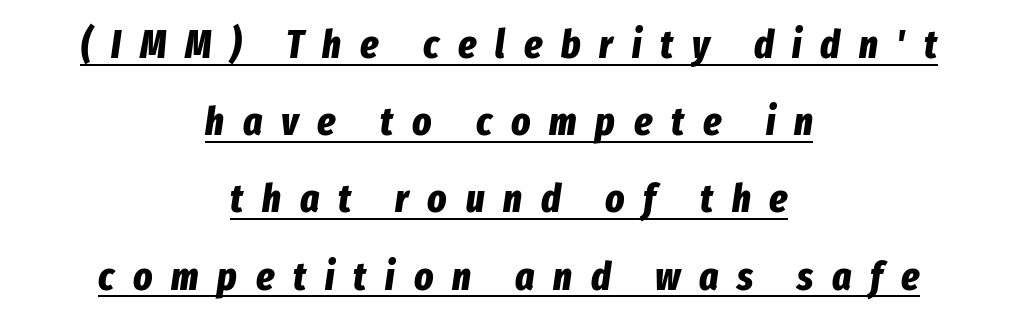
The leading is generous, giving the passage an open texture. Does extra space separate the letters? Yes, quite a lot of it. Varying glyph widths throughout — classic text-font behaviour. In terms of posture, this sample is oblique. Each line is balanced around a shared central axis. A rule runs beneath these lines of type.
